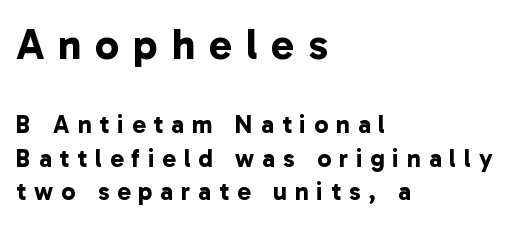
The image shows 43 px bold sans-serif type; set left-aligned, normal line spacing (1.34x), unusually wide letter spacing (+0.32 em), not underlined; the first (top) block is 1.72x larger; low stroke contrast and a medium x-height.
